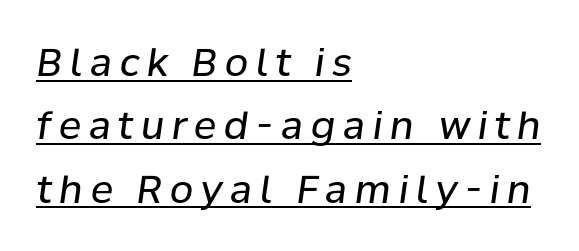
Q: Is the text bold? A: No.
Q: Is the text italic (slanted)? A: Yes, it leans right by about 8 degrees.
Q: Is the text underlined? A: Yes.
Q: How is the paragraph aligned? A: Left-aligned.
Q: Is the spacing between letters normal or unusually wide? A: Unusually wide.
Q: Is the spacing between lines tight, normal or loose? A: Normal.
Q: Width (condensed, normal, or wide)? A: Normal.
Q: Stroke contrast? A: Low.
Q: x-height? A: Medium.
Q: Monospaced? A: No.
